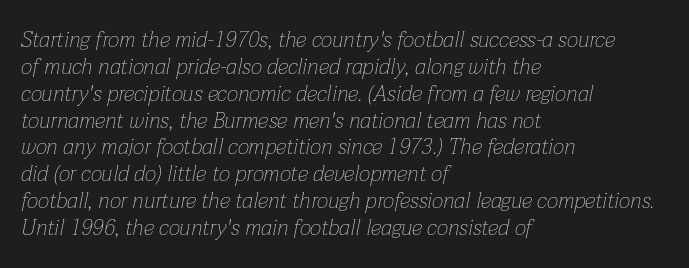
Q: Is the text bold? A: No.
Q: Is the text italic (slanted)? A: Yes, it leans right by about 12 degrees.
Q: Is the text underlined? A: No.
Q: How is the paragraph aligned? A: Left-aligned.
Q: Is the spacing between letters normal or unusually wide? A: Normal.
